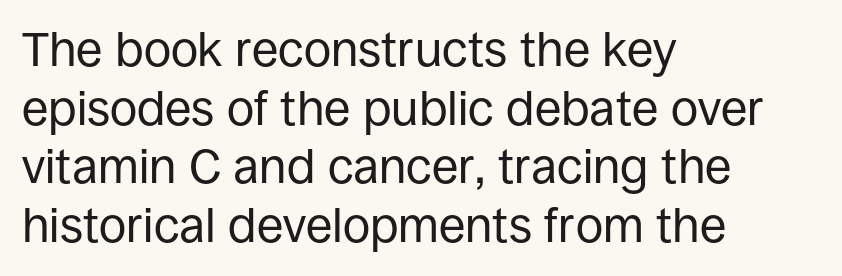
{"serif": "no", "italic": "no", "bold": "no", "weight": "regular", "width": "normal", "stroke_contrast": "low", "x_height": "large", "monospaced": "no", "underline": "no", "align": "left", "line_spacing_ratio": 1.22, "letter_spacing": "normal", "letter_spacing_em": 0.0, "glyph_px": 48}
